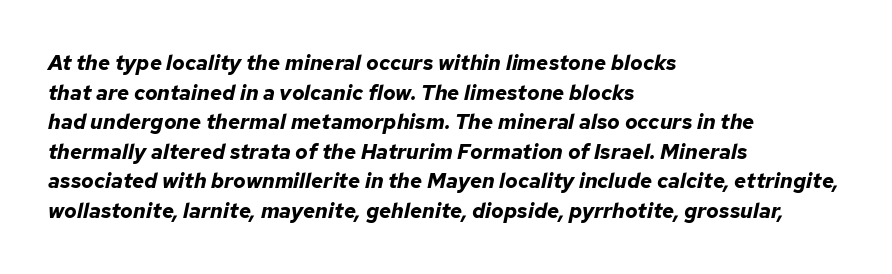
{"italic": "yes", "lean": "right", "slant_degrees": 12, "bold": "yes", "underline": "no", "align": "left", "line_spacing": "normal", "line_spacing_ratio": 1.41, "letter_spacing": "normal", "letter_spacing_em": 0.0, "glyph_px": 21}
